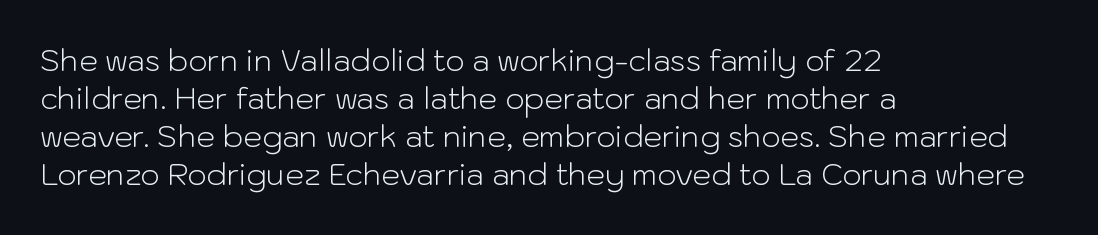
A clean baseline with only descenders dipping below it. A typesetter would mark this as roman, not italic. Looks like regular typesetting: each glyph gets only the width it needs. Compared with typical paragraphs, the rows here are spaced about the same. The passage shown is typeset with a sans-serif family.
